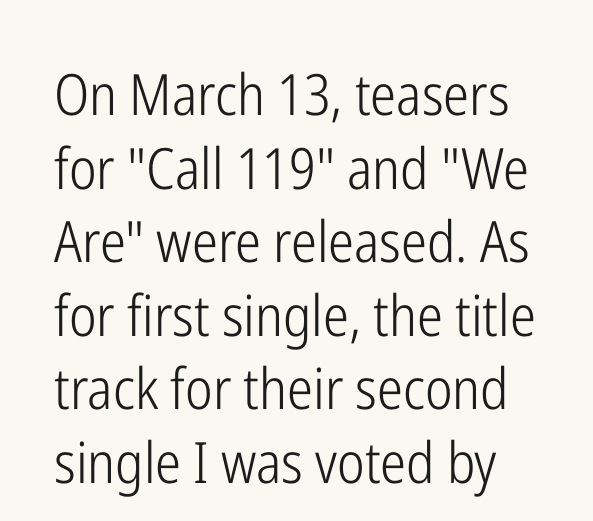
The image shows 57 px light, condensed sans-serif type, upright; set normal line spacing (1.29x), normal letter spacing, not underlined; low stroke contrast and a medium x-height.
